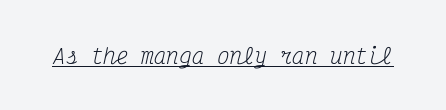
{"italic": "yes", "lean": "right", "slant_degrees": 12, "bold": "no", "underline": "yes", "letter_spacing": "normal", "letter_spacing_em": 0.0, "glyph_px": 21}
